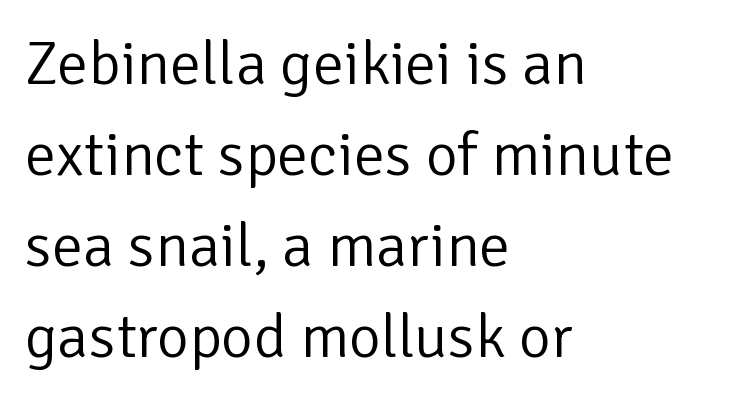
The image shows 62 px light sans-serif type, upright; set left-aligned, normal line spacing (1.47x), normal letter spacing, not underlined; low stroke contrast and a medium x-height.
